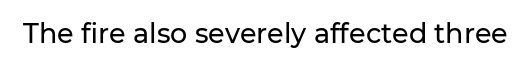
Q: Is the text italic (slanted)? A: No, it is upright.
Q: Is the text underlined? A: No.
Q: Is the spacing between letters normal or unusually wide? A: Normal.
